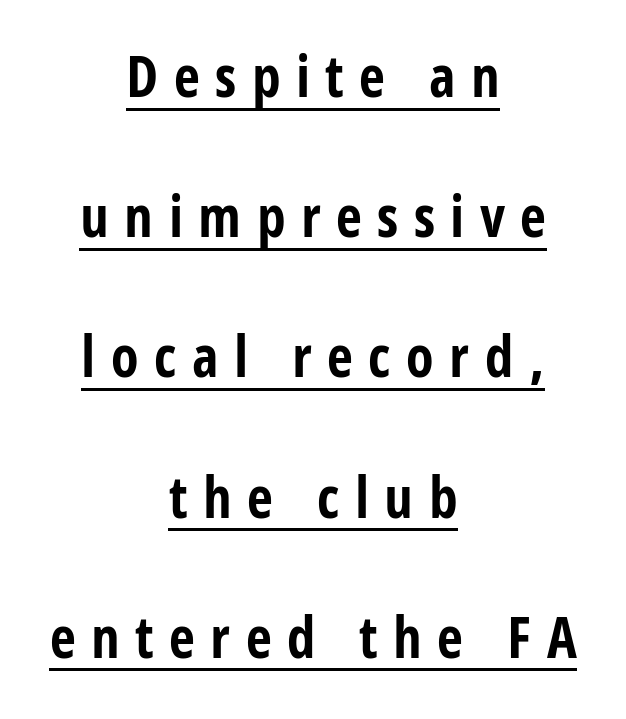
The image shows 57 px bold, condensed sans-serif type, upright; set centered, loose line spacing (2.46x), unusually wide letter spacing (+0.27 em), underlined; low stroke contrast and a large x-height.
